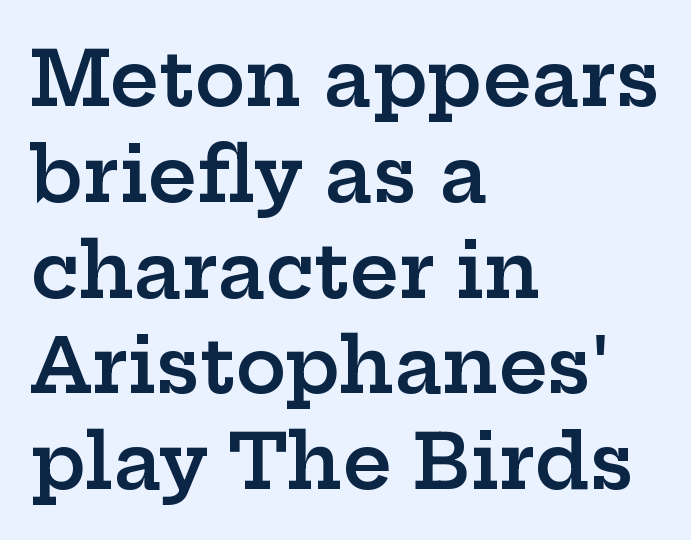
Q: Is the text bold? A: Semi-bold.
Q: Is the text italic (slanted)? A: No, it is upright.
Q: Is the typeface a serif or a sans-serif typeface? A: Serif.
Q: Is the text underlined? A: No.
Q: How is the paragraph aligned? A: Left-aligned.
Q: Is the spacing between letters normal or unusually wide? A: Normal.
Q: Is the spacing between lines tight, normal or loose? A: Normal.
Q: Width (condensed, normal, or wide)? A: Wide.
Q: Stroke contrast? A: Low.
Q: x-height? A: Medium.
Q: Monospaced? A: No.
